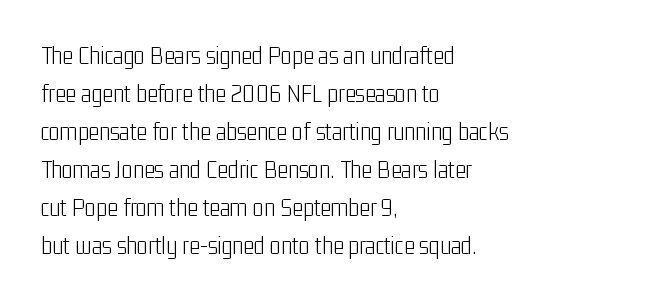
The image shows 26 px text type, upright; set left-aligned, normal line spacing (1.46x), normal letter spacing, not underlined.
